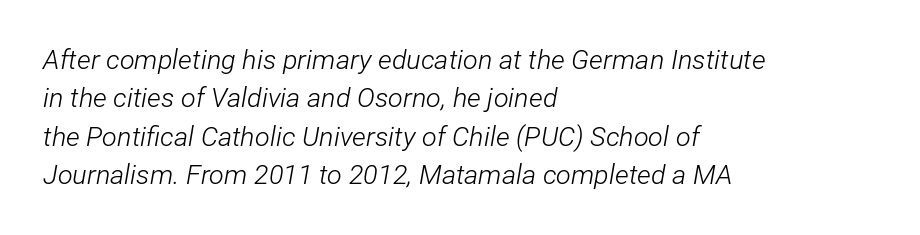
Descenders are the only things crossing below the line. Does the lettering tilt? It does — this is italic. One glance says typical: line gaps are just what's usual. Short note: letters normally spaced.
